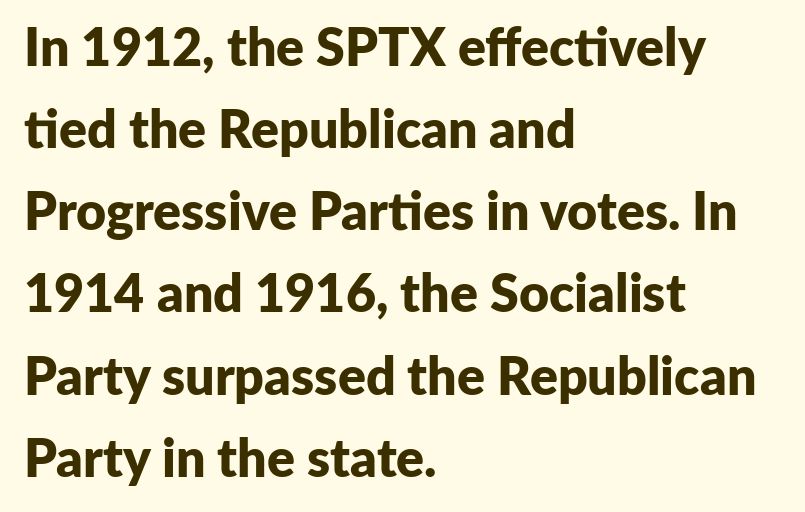
{"serif": "no", "italic": "no", "bold": "yes", "weight": "bold", "width": "normal", "stroke_contrast": "low", "x_height": "medium", "monospaced": "no", "underline": "no", "align": "left", "line_spacing": "normal", "line_spacing_ratio": 1.58, "letter_spacing": "normal", "letter_spacing_em": 0.0, "glyph_px": 52}
